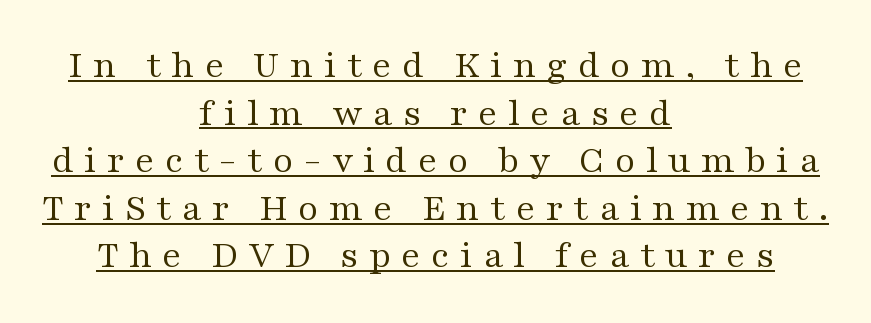
The image shows 39 px regular-weight, wide serif type, upright; set centered, line spacing 1.22x, unusually wide letter spacing (+0.26 em), underlined; medium stroke contrast and a medium x-height.
